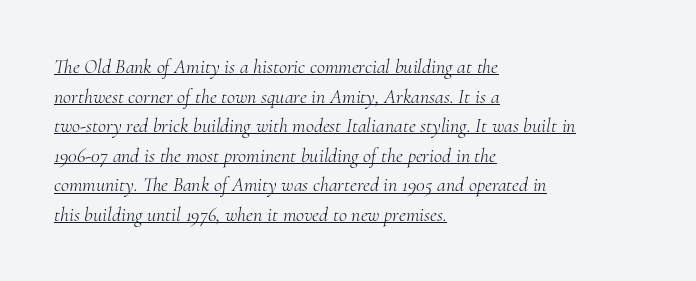
{"italic": "yes", "lean": "right", "slant_degrees": 10, "bold": "no", "underline": "yes", "align": "left", "line_spacing": "normal", "line_spacing_ratio": 1.48, "letter_spacing": "normal", "letter_spacing_em": 0.0, "glyph_px": 20}
